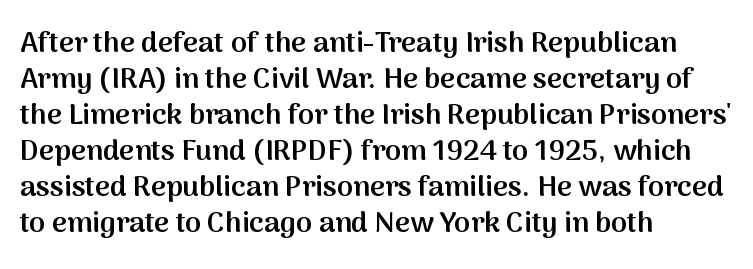
Q: Is the text bold? A: Semi-bold.
Q: Is the text italic (slanted)? A: No, it is upright.
Q: Is the typeface a serif or a sans-serif typeface? A: Sans-serif.
Q: Is the text underlined? A: No.
Q: How is the paragraph aligned? A: Left-aligned.
Q: Is the spacing between letters normal or unusually wide? A: Normal.
Q: Width (condensed, normal, or wide)? A: Normal.
Q: Stroke contrast? A: Medium.
Q: x-height? A: Medium.
Q: Monospaced? A: No.
